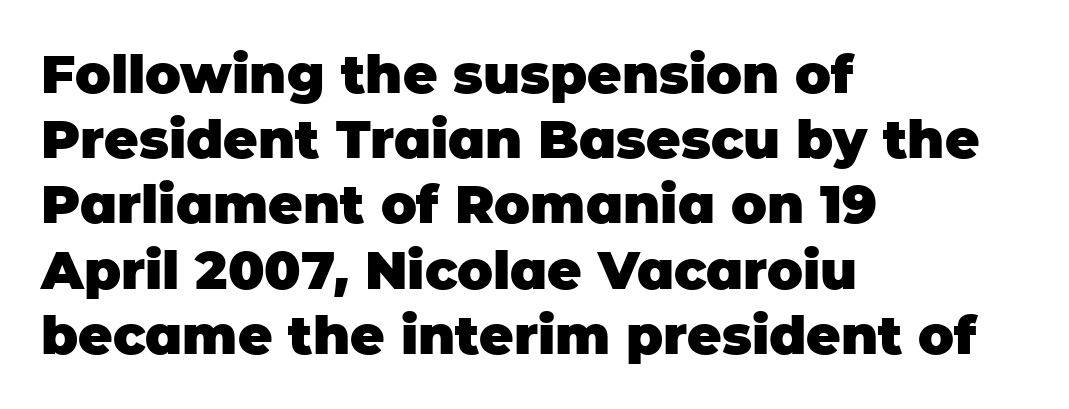
{"serif": "no", "italic": "no", "bold": "yes", "weight": "heavy", "width": "normal", "stroke_contrast": "low", "x_height": "large", "monospaced": "no", "underline": "no", "align": "left", "line_spacing_ratio": 1.23, "letter_spacing": "normal", "letter_spacing_em": 0.0, "glyph_px": 53}
